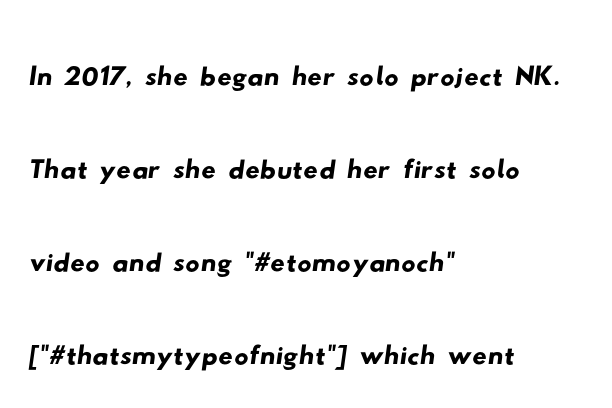
Q: Is the typeface a serif or a sans-serif typeface? A: Sans-serif.
Q: Is the text underlined? A: No.
Q: How is the paragraph aligned? A: Left-aligned.
Q: Is the spacing between letters normal or unusually wide? A: Normal.
Q: Is the spacing between lines tight, normal or loose? A: Normal.
Q: Width (condensed, normal, or wide)? A: Wide.
Q: Stroke contrast? A: Low.
Q: x-height? A: Small.
Q: Monospaced? A: No.
